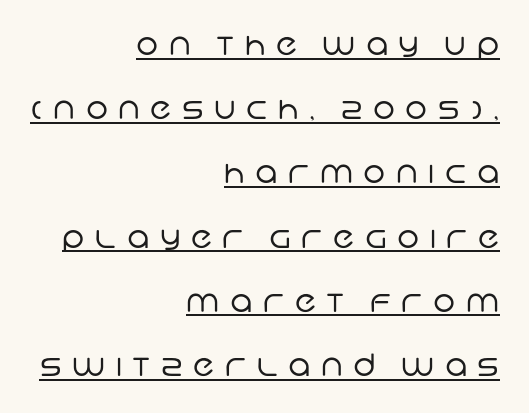
The image shows 31 px regular-weight sans-serif type; set right-aligned, loose line spacing (2.07x), unusually wide letter spacing (+0.34 em), underlined; low stroke contrast and a large x-height.
